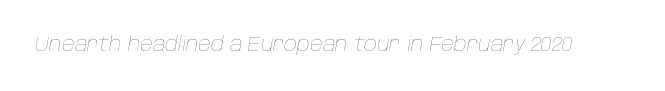
{"italic": "yes", "lean": "right", "slant_degrees": 10, "bold": "no", "underline": "no", "letter_spacing": "normal", "letter_spacing_em": 0.0, "glyph_px": 20}
